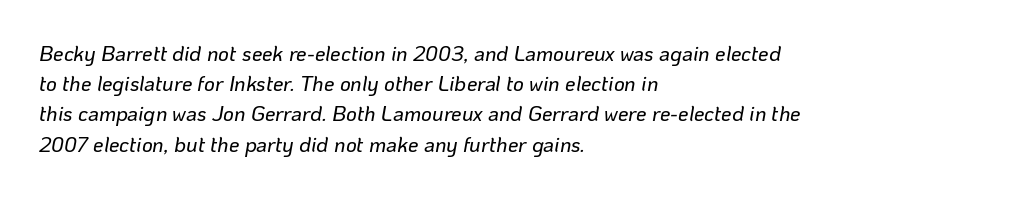
Q: Is the text italic (slanted)? A: Yes, it leans right by about 10 degrees.
Q: Is the text underlined? A: No.
Q: How is the paragraph aligned? A: Left-aligned.
Q: Is the spacing between letters normal or unusually wide? A: Normal.
Q: Is the spacing between lines tight, normal or loose? A: Normal.
